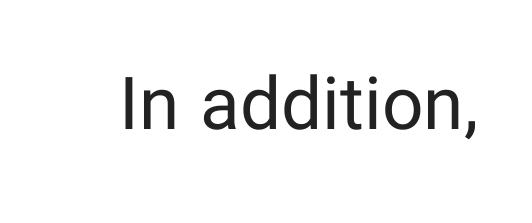
The image shows 73 px regular-weight sans-serif type, upright; set normal letter spacing, not underlined; low stroke contrast and a medium x-height.
